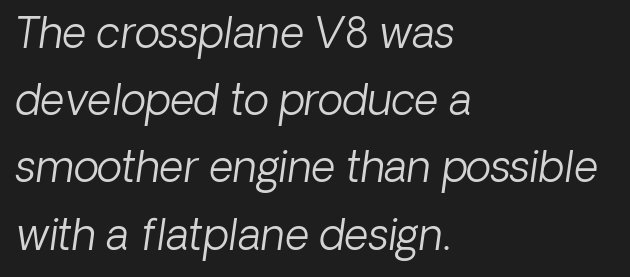
{"italic": "yes", "lean": "right", "slant_degrees": 8, "bold": "no", "weight": "light", "width": "normal", "stroke_contrast": "low", "x_height": "medium", "monospaced": "no", "underline": "no", "align": "left", "line_spacing": "normal", "line_spacing_ratio": 1.6, "letter_spacing": "normal", "letter_spacing_em": 0.0, "glyph_px": 42}
